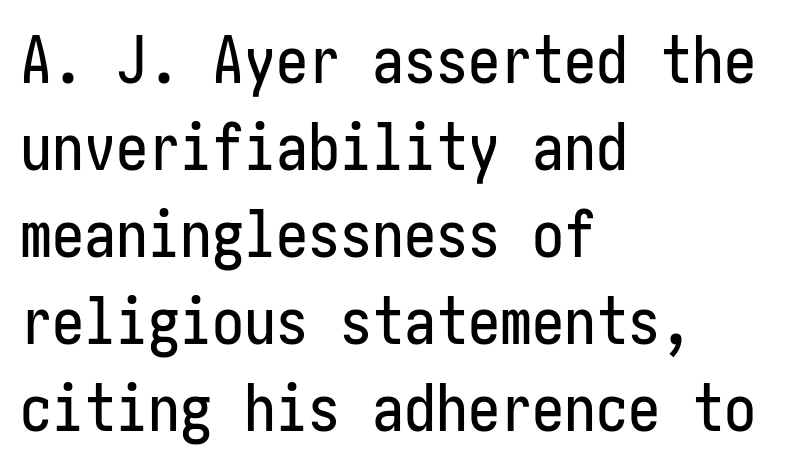
Q: Is the text italic (slanted)? A: No, it is upright.
Q: Is the typeface a serif or a sans-serif typeface? A: Sans-serif.
Q: Is the text underlined? A: No.
Q: How is the paragraph aligned? A: Left-aligned.
Q: Is the spacing between letters normal or unusually wide? A: Normal.
Q: Is the spacing between lines tight, normal or loose? A: Normal.
Q: Width (condensed, normal, or wide)? A: Condensed.
Q: Stroke contrast? A: Low.
Q: x-height? A: Medium.
